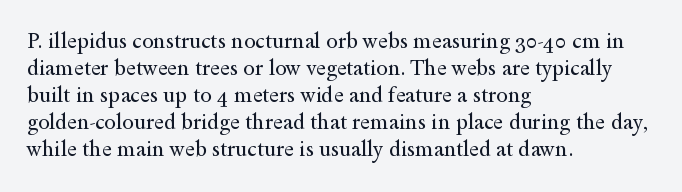
Q: Is the text bold? A: No.
Q: Is the text italic (slanted)? A: No, it is upright.
Q: Is the text underlined? A: No.
Q: How is the paragraph aligned? A: Left-aligned.
Q: Is the spacing between letters normal or unusually wide? A: Normal.
Q: Is the spacing between lines tight, normal or loose? A: Normal.
